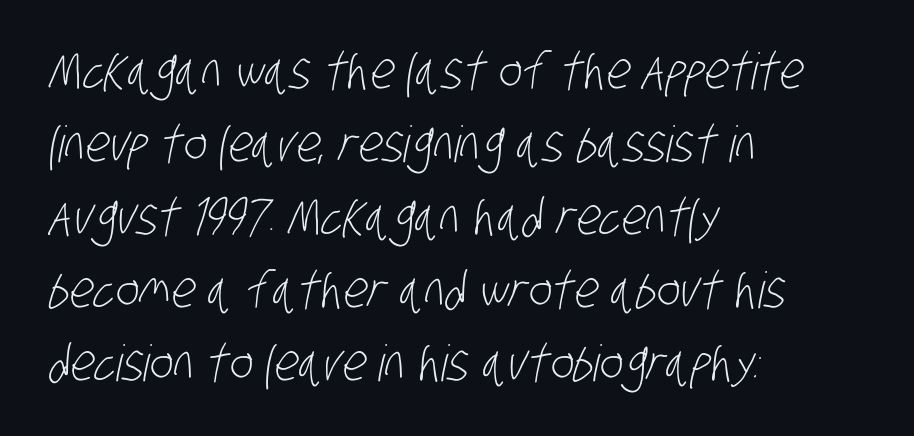
Q: Is the text bold? A: No.
Q: Is the typeface a serif or a sans-serif typeface? A: Sans-serif.
Q: Is the text underlined? A: No.
Q: How is the paragraph aligned? A: Left-aligned.
Q: Is the spacing between letters normal or unusually wide? A: Normal.
Q: Is the spacing between lines tight, normal or loose? A: Normal.
Q: Width (condensed, normal, or wide)? A: Condensed.
Q: Stroke contrast? A: Low.
Q: x-height? A: Large.
Q: Monospaced? A: No.
